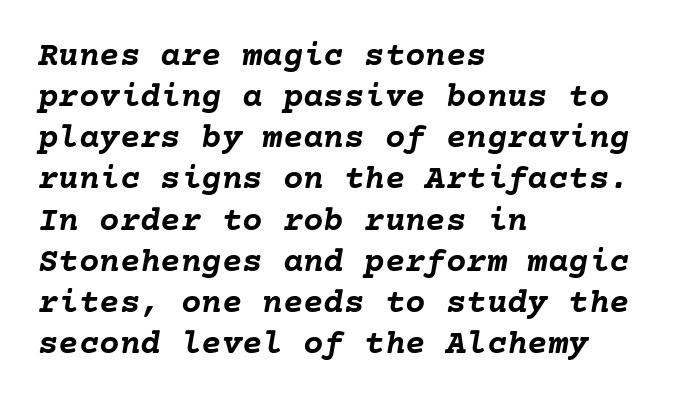
Q: Is the text bold? A: Yes.
Q: Is the text italic (slanted)? A: Yes, it leans right by about 10 degrees.
Q: Is the text underlined? A: No.
Q: How is the paragraph aligned? A: Left-aligned.
Q: Is the spacing between letters normal or unusually wide? A: Normal.
Q: Width (condensed, normal, or wide)? A: Normal.
Q: Stroke contrast? A: Low.
Q: x-height? A: Medium.
